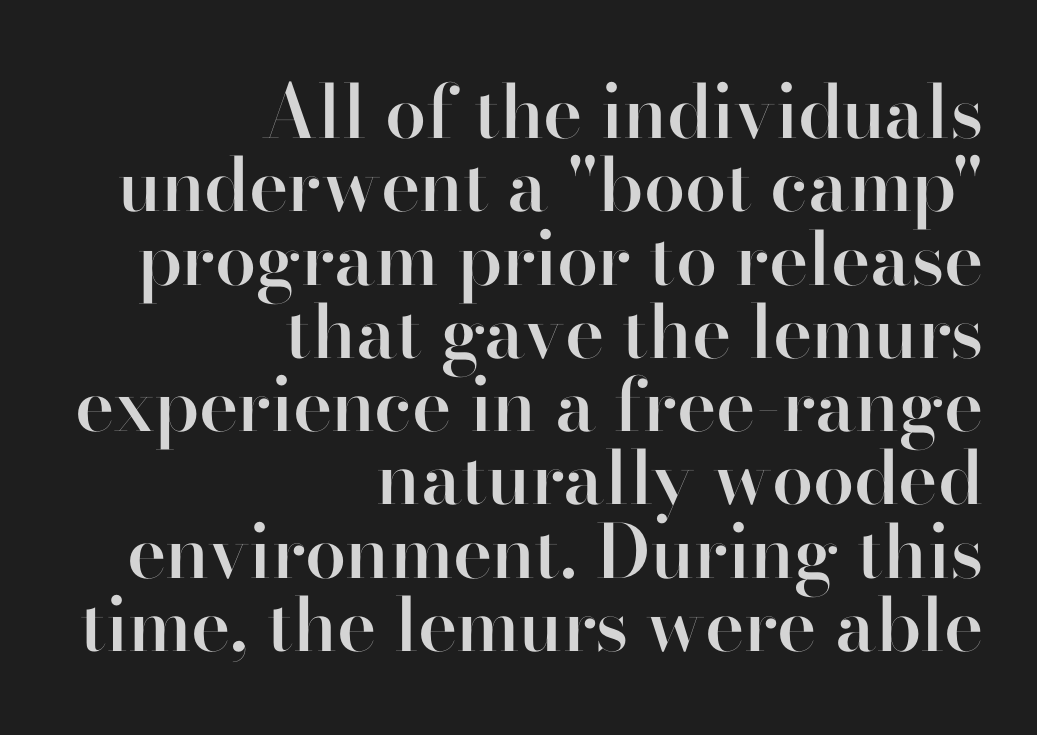
Q: Is the text bold? A: Semi-bold.
Q: Is the text italic (slanted)? A: No, it is upright.
Q: Is the typeface a serif or a sans-serif typeface? A: Sans-serif.
Q: Is the text underlined? A: No.
Q: How is the paragraph aligned? A: Right-aligned.
Q: Is the spacing between letters normal or unusually wide? A: Normal.
Q: Is the spacing between lines tight, normal or loose? A: Tight.
Q: Width (condensed, normal, or wide)? A: Normal.
Q: Stroke contrast? A: High.
Q: x-height? A: Small.
Q: Monospaced? A: No.
